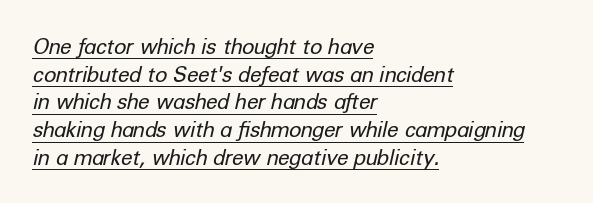
Q: Is the text bold? A: No.
Q: Is the text italic (slanted)? A: Yes, it leans right by about 12 degrees.
Q: Is the text underlined? A: Yes.
Q: How is the paragraph aligned? A: Left-aligned.
Q: Is the spacing between letters normal or unusually wide? A: Normal.
Q: Is the spacing between lines tight, normal or loose? A: Normal.
